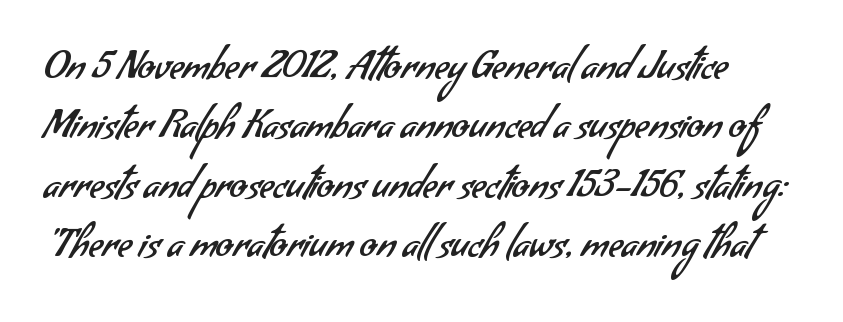
{"serif": "no", "bold": "no", "weight": "regular", "width": "normal", "stroke_contrast": "low", "x_height": "small", "monospaced": "no", "underline": "no", "line_spacing": "normal", "line_spacing_ratio": 1.52, "letter_spacing": "normal", "letter_spacing_em": 0.0, "glyph_px": 39}
